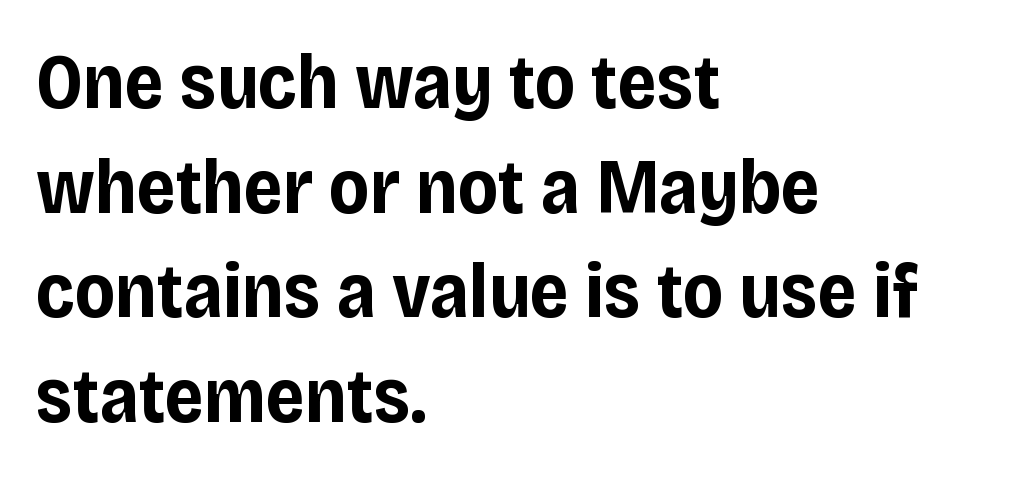
{"serif": "no", "italic": "no", "bold": "yes", "weight": "bold", "width": "normal", "stroke_contrast": "low", "x_height": "large", "monospaced": "no", "underline": "no", "align": "left", "line_spacing": "normal", "line_spacing_ratio": 1.36, "letter_spacing": "normal", "letter_spacing_em": 0.0, "glyph_px": 77}
